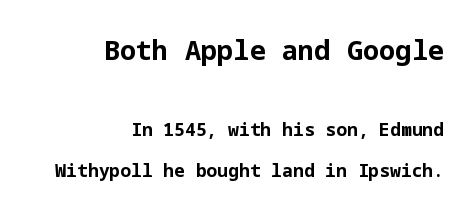
The image shows 27 px bold type, upright; set right-aligned, loose line spacing (2.33x), normal letter spacing, not underlined; the first (top) block is 1.5x larger.
